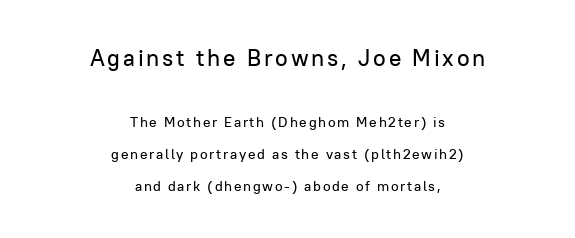
Q: Is the text italic (slanted)? A: No, it is upright.
Q: Is the text underlined? A: No.
Q: How is the paragraph aligned? A: Centered.
Q: Is the spacing between lines tight, normal or loose? A: Loose.
Q: Which block of text is set in a larger size, the first (top) or the second (bottom)? A: The first (top) one.
